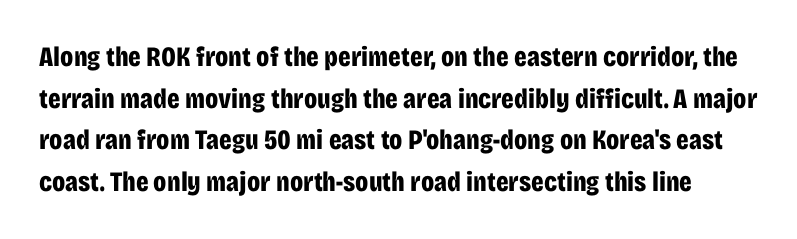
{"serif": "no", "italic": "no", "bold": "yes", "weight": "bold", "width": "condensed", "stroke_contrast": "low", "x_height": "large", "monospaced": "no", "underline": "no", "line_spacing": "normal", "line_spacing_ratio": 1.49, "letter_spacing": "normal", "letter_spacing_em": 0.0, "glyph_px": 28}
